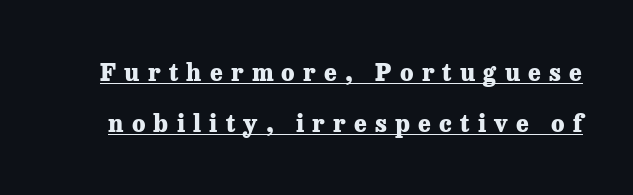
{"italic": "no", "bold": "yes", "underline": "yes", "line_spacing": "loose", "line_spacing_ratio": 2.13, "letter_spacing": "wide", "letter_spacing_em": 0.34, "glyph_px": 24}
